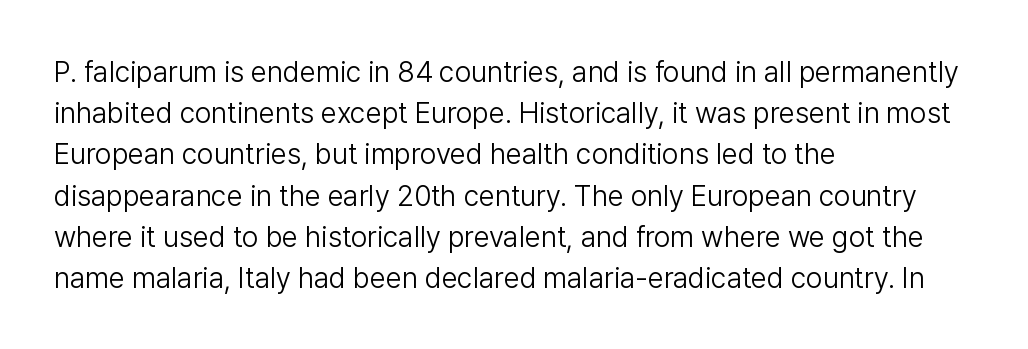
Observe the absence of serifs on each vertical stroke in this sample. Underlining? Definitely not there. Every stem runs plumb, perpendicular to the baseline. The face looks like a standard text weight, possibly lighter. You could call the tracking neutral — neither tight nor loose. In terms of leading, this rendering sits right in the middle.
